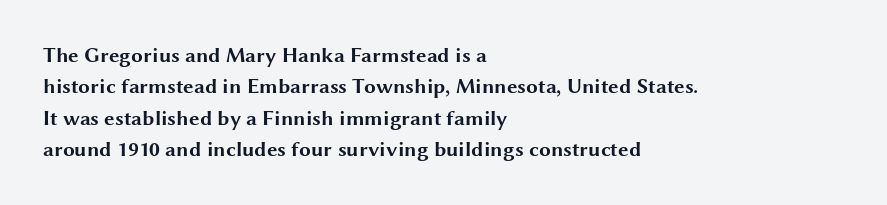
The passage shown is emphatically bold. The specimen reads as upright at a glance. Alignment: flush left. What stands out about the letter spacing? Nothing — it is the standard amount. The block of text has a typical density, with ordinary space between rows. The words here are not underlined.
